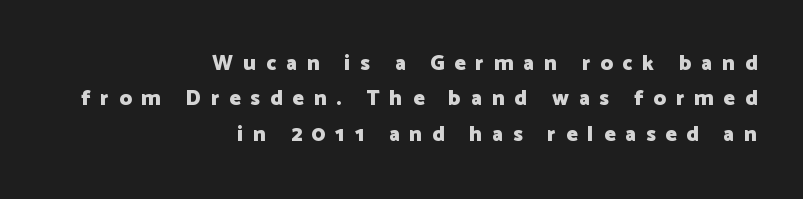
Q: Is the text bold? A: Yes.
Q: Is the text italic (slanted)? A: No, it is upright.
Q: Is the text underlined? A: No.
Q: How is the paragraph aligned? A: Right-aligned.
Q: Is the spacing between letters normal or unusually wide? A: Unusually wide.
Q: Is the spacing between lines tight, normal or loose? A: Normal.
